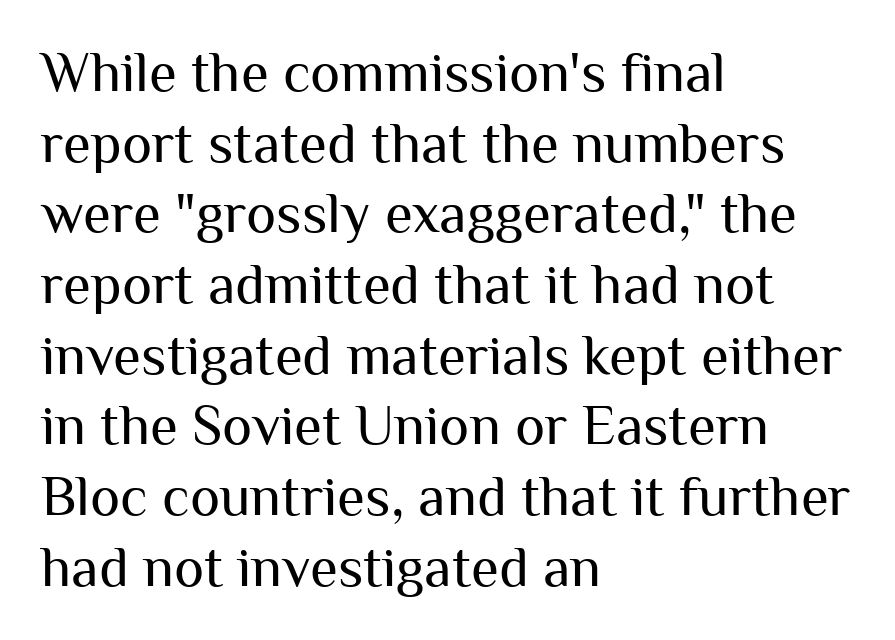
{"serif": "no", "italic": "no", "bold": "no", "weight": "regular", "width": "normal", "stroke_contrast": "medium", "x_height": "medium", "monospaced": "no", "underline": "no", "align": "left", "line_spacing_ratio": 1.24, "letter_spacing": "normal", "letter_spacing_em": 0.0, "glyph_px": 57}
